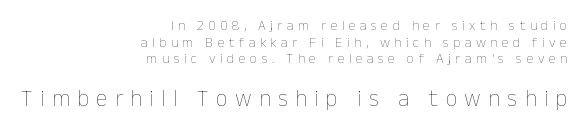
The image shows 23 px text type, upright; set right-aligned, line spacing 1.18x, unusually wide letter spacing (+0.32 em), not underlined; the second (bottom) block is 1.64x larger.
